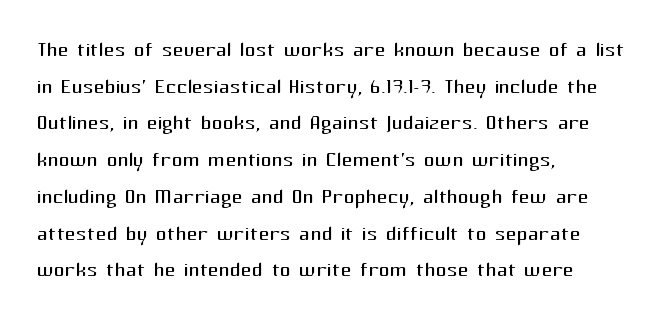
Q: Is the text bold? A: No.
Q: Is the text italic (slanted)? A: No, it is upright.
Q: Is the text underlined? A: No.
Q: How is the paragraph aligned? A: Left-aligned.
Q: Is the spacing between letters normal or unusually wide? A: Normal.
Q: Is the spacing between lines tight, normal or loose? A: Normal.
